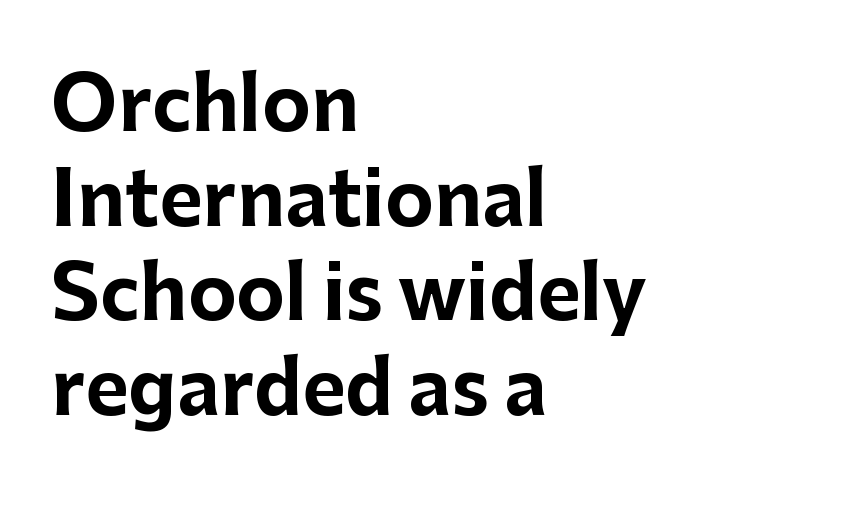
The image shows 74 px bold sans-serif type, upright; set left-aligned, normal line spacing (1.28x), normal letter spacing, not underlined; low stroke contrast and a medium x-height.
